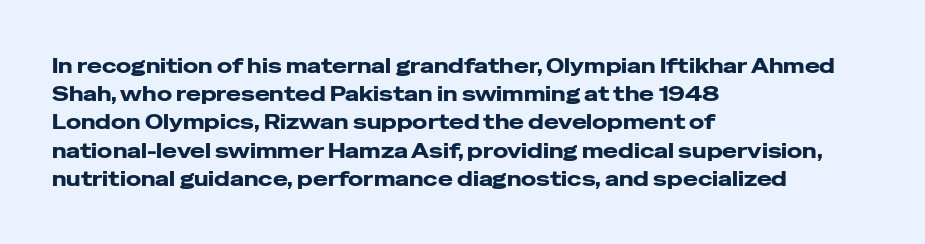
The image shows 20 px bold type, upright; set left-aligned, normal line spacing (1.41x), normal letter spacing, not underlined.
